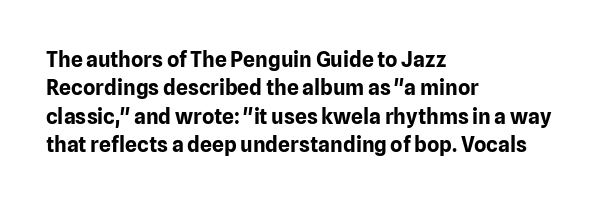
The lines in this sample share a left origin and differ only in where they stop. The block of text has a typical density, with ordinary space between rows. Posture: upright roman. The characters look thick and weighty, a clear bold. Letters rest on an invisible, unmarked baseline. There is no visible air inserted between adjacent glyphs.
